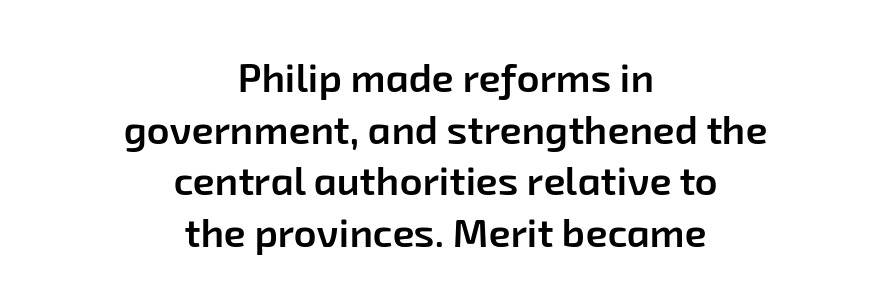
The image shows 40 px semibold sans-serif type; set centered, normal line spacing (1.29x), normal letter spacing, not underlined; low stroke contrast and a medium x-height.
